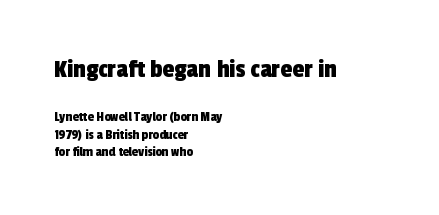
The image shows 27 px text type; set left-aligned, normal line spacing (1.25x), normal letter spacing, not underlined; the first (top) block is 1.93x larger.
